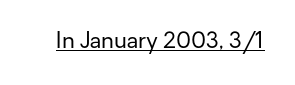
Q: Is the text bold? A: No.
Q: Is the text italic (slanted)? A: No, it is upright.
Q: Is the text underlined? A: Yes.
Q: Is the spacing between letters normal or unusually wide? A: Normal.
